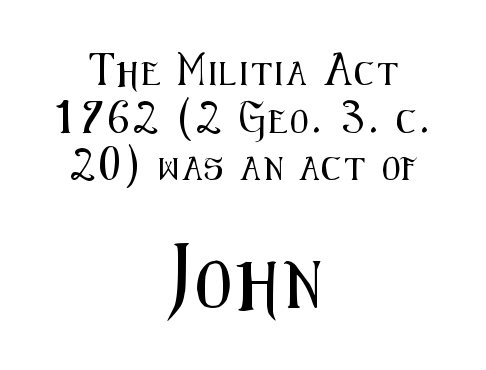
The lines are spread far apart with generous leading. Two sizes are in play, and the larger belongs to the second block. In CSS terms this would be text-align: center. Upright lettering throughout. These lines are rendered in a variable-pitch font.
